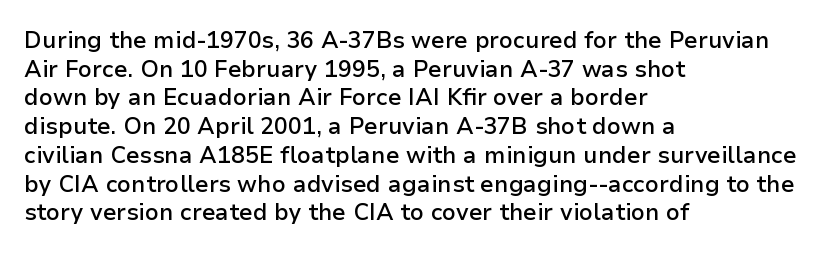
{"italic": "no", "bold": "semi", "underline": "no", "align": "left", "line_spacing": "normal", "line_spacing_ratio": 1.25, "letter_spacing": "normal", "letter_spacing_em": 0.0, "glyph_px": 23}
